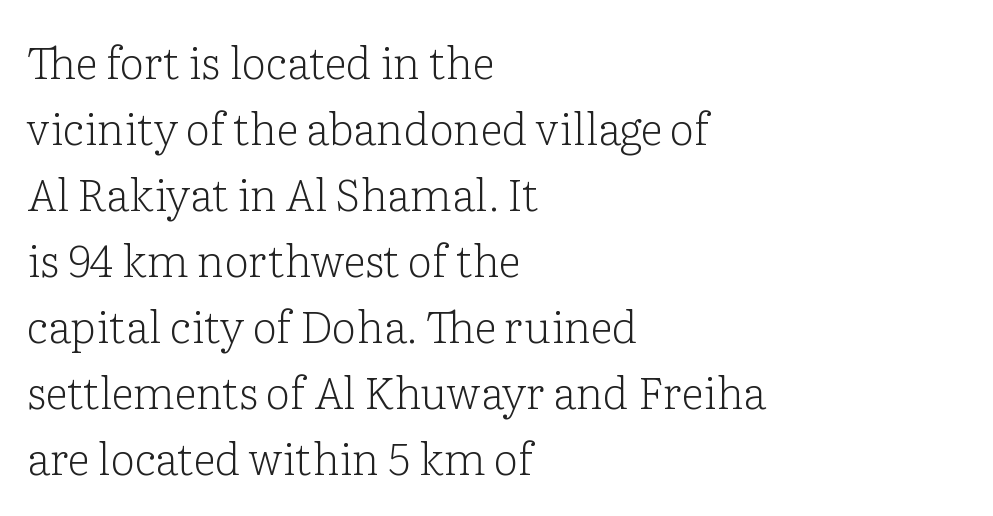
{"serif": "yes", "italic": "no", "bold": "no", "weight": "light", "width": "normal", "stroke_contrast": "low", "x_height": "medium", "monospaced": "no", "underline": "no", "align": "left", "line_spacing": "normal", "line_spacing_ratio": 1.5, "letter_spacing": "normal", "letter_spacing_em": 0.0, "glyph_px": 44}
